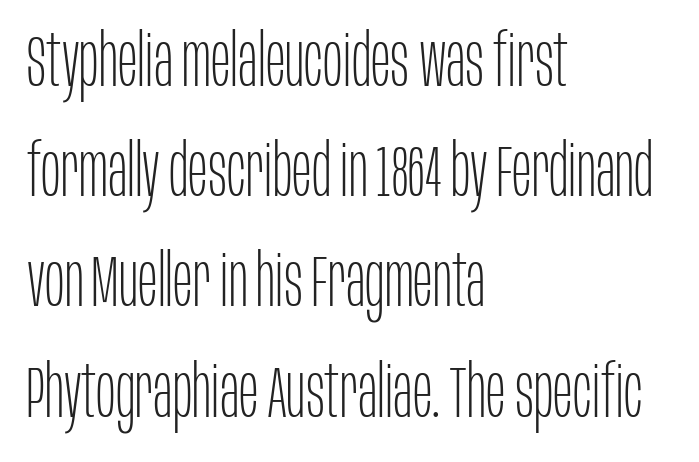
The image shows 73 px thin, condensed sans-serif type, upright; set left-aligned, normal line spacing (1.51x), normal letter spacing, not underlined; low stroke contrast and a large x-height.
